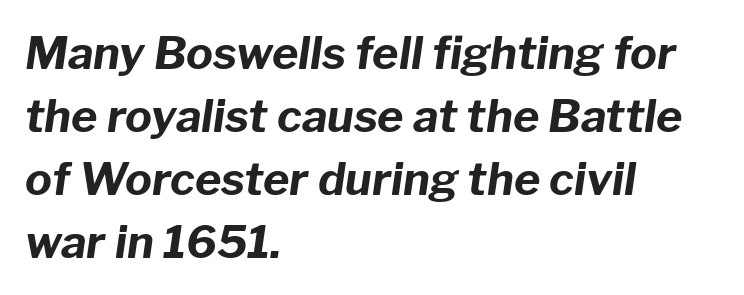
Q: Is the text bold? A: Yes.
Q: Is the text italic (slanted)? A: Yes, it leans right by about 8 degrees.
Q: Is the text underlined? A: No.
Q: How is the paragraph aligned? A: Left-aligned.
Q: Is the spacing between letters normal or unusually wide? A: Normal.
Q: Is the spacing between lines tight, normal or loose? A: Normal.
Q: Width (condensed, normal, or wide)? A: Normal.
Q: Stroke contrast? A: Low.
Q: x-height? A: Medium.
Q: Monospaced? A: No.
